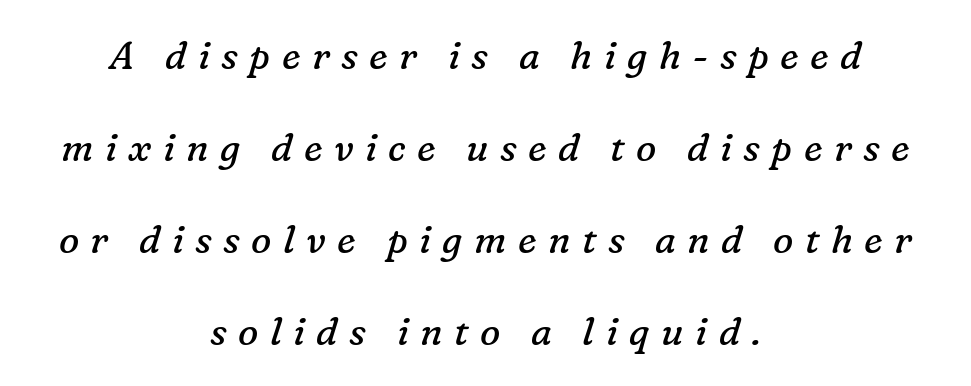
Observe the serifs anchoring each vertical stroke in this sample. Each letter keeps its own natural width here, so spacing adapts to shape. Vertically, the passage feels expansive, rows floating well apart. Visually the block forms a symmetrical silhouette, jagged on both flanks. The font sits on the lighter half of the weight spectrum, regular included. Bare-footed words on every line.
